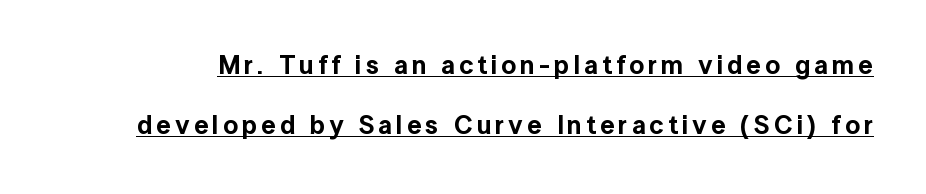
The image shows 26 px text type, upright; set loose line spacing (2.31x), underlined.
